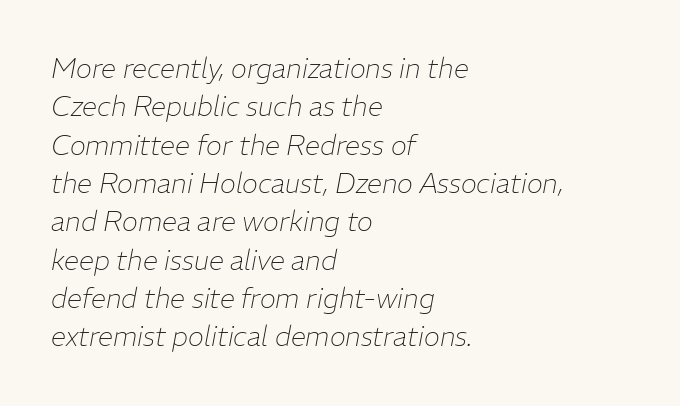
The image shows 27 px text type, italic (leaning right); set left-aligned, normal line spacing (1.42x), normal letter spacing, not underlined.
